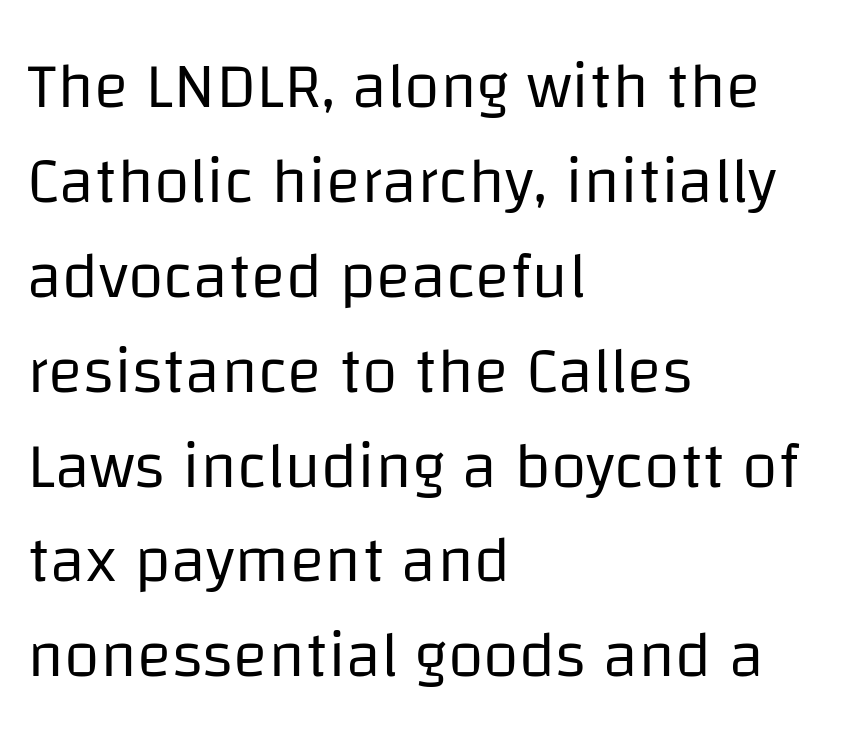
Q: Is the text bold? A: No.
Q: Is the text italic (slanted)? A: No, it is upright.
Q: Is the typeface a serif or a sans-serif typeface? A: Sans-serif.
Q: Is the text underlined? A: No.
Q: How is the paragraph aligned? A: Left-aligned.
Q: Is the spacing between letters normal or unusually wide? A: Normal.
Q: Is the spacing between lines tight, normal or loose? A: Normal.
Q: Width (condensed, normal, or wide)? A: Normal.
Q: Stroke contrast? A: Low.
Q: x-height? A: Large.
Q: Monospaced? A: No.
